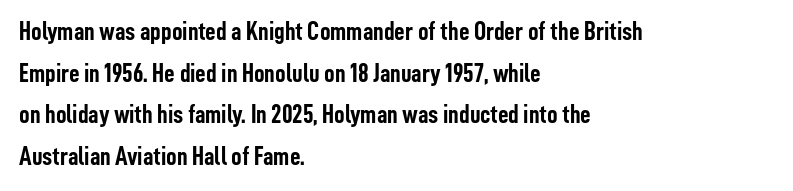
When letters stand straight like this, we call the style roman or upright. Successive baselines arrive at the customary interval. This rendering uses left alignment, leaving the right contour irregular. Notice how thick the strokes are: this is what a full bold looks like.
